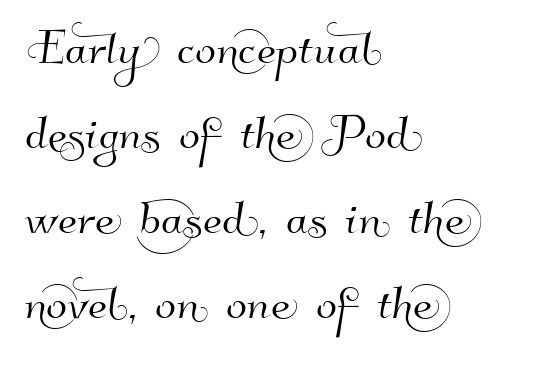
The image shows 62 px sans-serif type; set left-aligned, normal line spacing (1.37x), normal letter spacing, not underlined; high stroke contrast and a small x-height.
